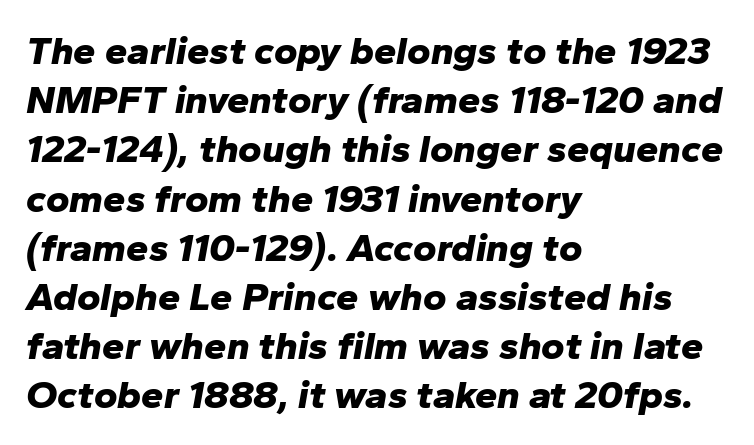
{"italic": "yes", "lean": "right", "slant_degrees": 10, "bold": "yes", "weight": "bold", "width": "normal", "stroke_contrast": "low", "x_height": "medium", "monospaced": "no", "underline": "no", "align": "left", "line_spacing_ratio": 1.23, "letter_spacing": "normal", "letter_spacing_em": 0.0, "glyph_px": 40}
